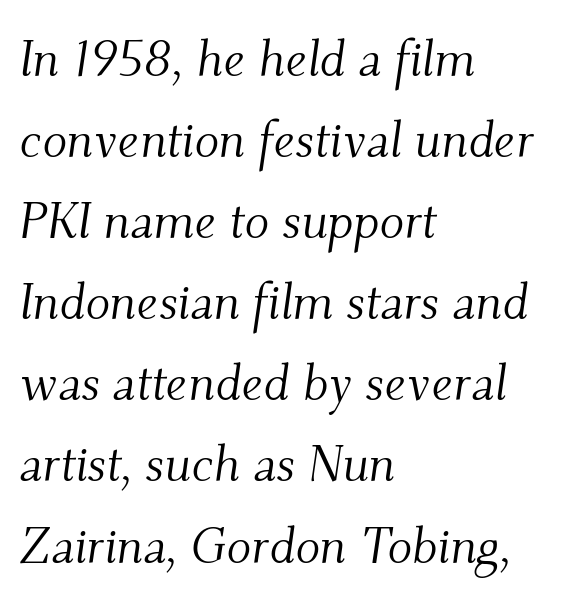
{"serif": "yes", "italic": "yes", "lean": "right", "slant_degrees": 9, "bold": "no", "weight": "light", "width": "normal", "stroke_contrast": "medium", "x_height": "small", "monospaced": "no", "underline": "no", "align": "left", "line_spacing": "normal", "line_spacing_ratio": 1.59, "letter_spacing": "normal", "letter_spacing_em": 0.0, "glyph_px": 51}
